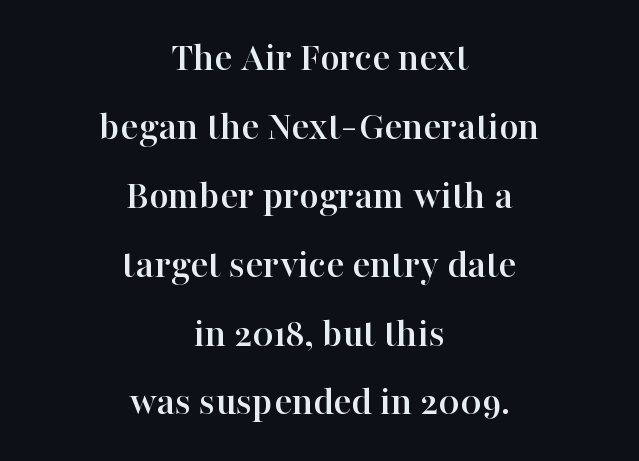
{"serif": "yes", "italic": "no", "width": "normal", "stroke_contrast": "high", "x_height": "medium", "monospaced": "no", "underline": "no", "align": "center", "line_spacing": "normal", "line_spacing_ratio": 1.64, "letter_spacing": "normal", "letter_spacing_em": 0.0, "glyph_px": 42}
